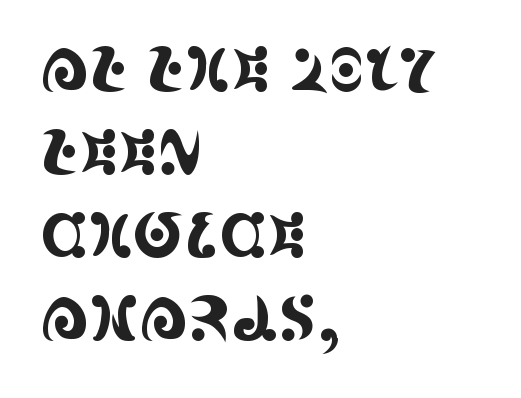
Q: Is the text italic (slanted)? A: No, it is upright.
Q: Is the typeface a serif or a sans-serif typeface? A: Serif.
Q: Is the text underlined? A: No.
Q: How is the paragraph aligned? A: Left-aligned.
Q: Is the spacing between letters normal or unusually wide? A: Normal.
Q: Is the spacing between lines tight, normal or loose? A: Normal.
Q: Width (condensed, normal, or wide)? A: Condensed.
Q: x-height? A: Large.
Q: Monospaced? A: No.
